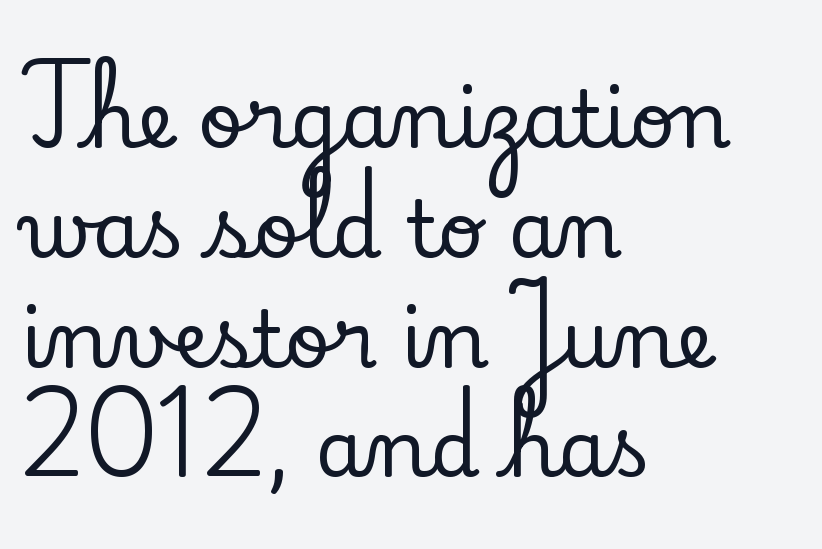
{"serif": "yes", "italic": "no", "width": "normal", "stroke_contrast": "low", "x_height": "small", "monospaced": "no", "underline": "no", "align": "left", "line_spacing": "normal", "line_spacing_ratio": 1.39, "letter_spacing": "normal", "letter_spacing_em": 0.0, "glyph_px": 79}
